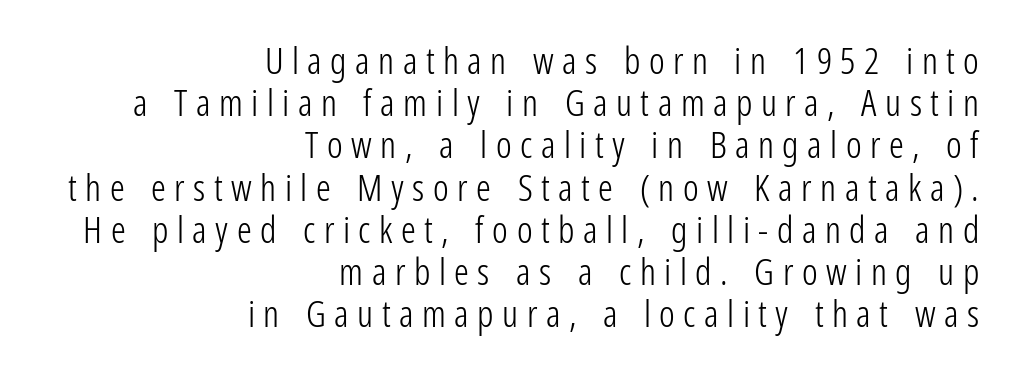
Q: Is the text bold? A: No.
Q: Is the text italic (slanted)? A: No, it is upright.
Q: Is the typeface a serif or a sans-serif typeface? A: Sans-serif.
Q: Is the text underlined? A: No.
Q: How is the paragraph aligned? A: Right-aligned.
Q: Is the spacing between letters normal or unusually wide? A: Unusually wide.
Q: Is the spacing between lines tight, normal or loose? A: Tight.
Q: Width (condensed, normal, or wide)? A: Condensed.
Q: Stroke contrast? A: Low.
Q: x-height? A: Medium.
Q: Monospaced? A: No.
